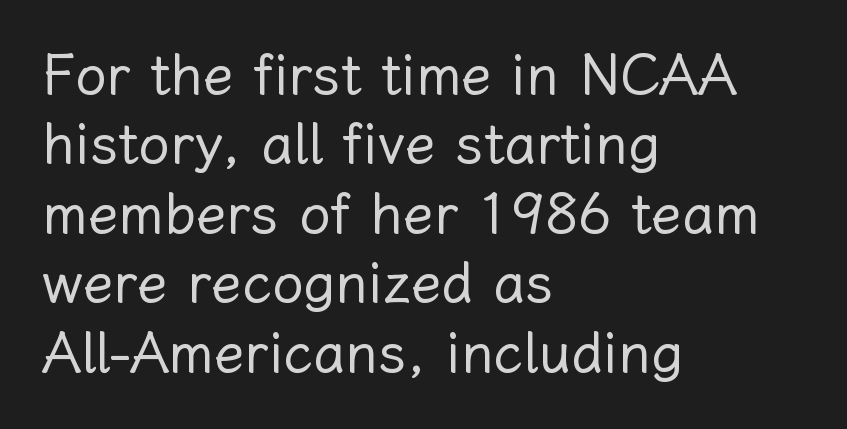
{"italic": "no", "bold": "no", "weight": "regular", "width": "normal", "stroke_contrast": "low", "x_height": "medium", "monospaced": "no", "underline": "no", "align": "left", "line_spacing_ratio": 1.24, "letter_spacing": "normal", "letter_spacing_em": 0.0, "glyph_px": 56}
